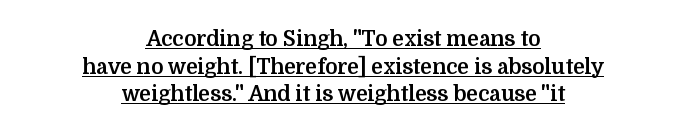
The image shows 21 px bold type, upright; set centered, normal line spacing (1.32x), normal letter spacing, underlined.
